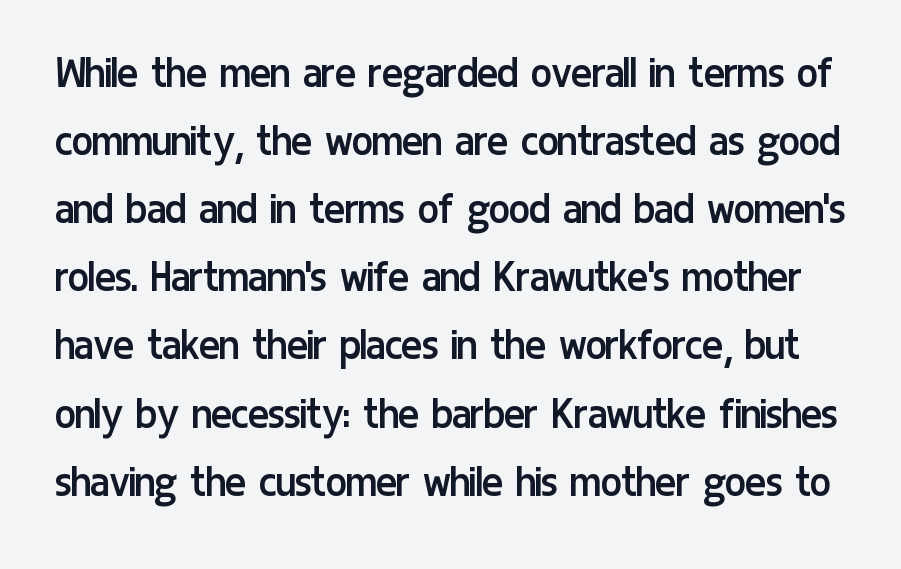
{"serif": "no", "italic": "no", "bold": "no", "weight": "regular", "width": "condensed", "stroke_contrast": "low", "x_height": "medium", "monospaced": "no", "underline": "no", "line_spacing": "normal", "line_spacing_ratio": 1.39, "letter_spacing": "normal", "letter_spacing_em": 0.0, "glyph_px": 49}
